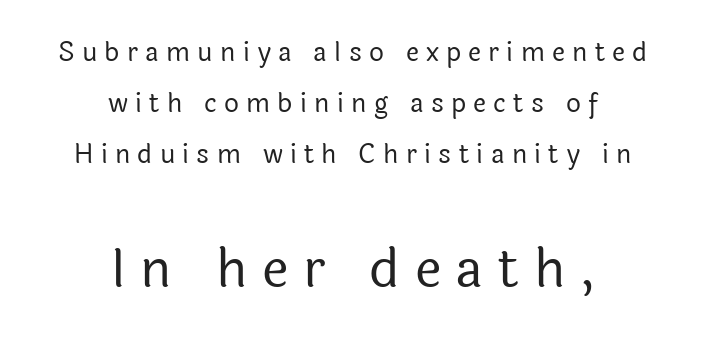
You can tell it's not italic because the verticals are truly vertical. The rendering uses natural spacing where letterforms have individual widths. Does the type have serifs? No, each stem ends abruptly. Bigger letters appear in the bottom chunk; the top chunk is reduced. Bare-footed words on every line. This sample is center-justified, so both line endings float freely.
